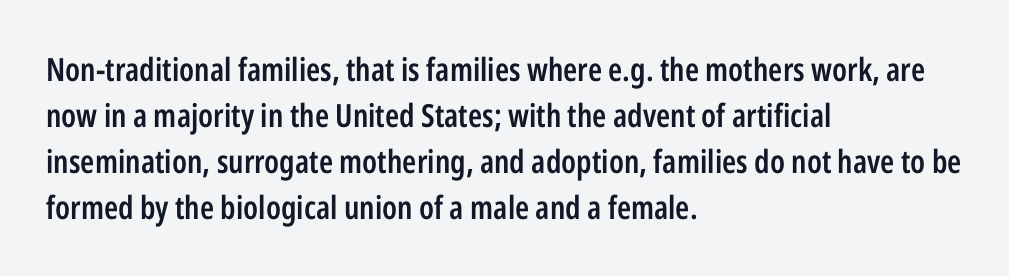
The image shows 32 px semibold, condensed sans-serif type, upright; set left-aligned, normal line spacing (1.44x), normal letter spacing, not underlined; low stroke contrast and a medium x-height.
